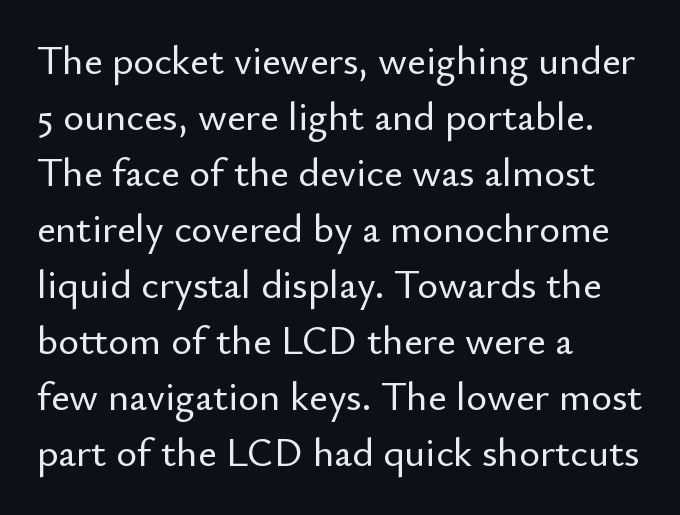
Q: Is the text italic (slanted)? A: No, it is upright.
Q: Is the typeface a serif or a sans-serif typeface? A: Sans-serif.
Q: Is the text underlined? A: No.
Q: How is the paragraph aligned? A: Left-aligned.
Q: Is the spacing between letters normal or unusually wide? A: Normal.
Q: Is the spacing between lines tight, normal or loose? A: Normal.
Q: Width (condensed, normal, or wide)? A: Normal.
Q: Stroke contrast? A: Low.
Q: x-height? A: Small.
Q: Monospaced? A: No.
